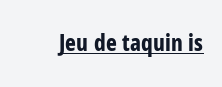
{"italic": "no", "bold": "yes", "underline": "yes", "letter_spacing": "normal", "letter_spacing_em": 0.0, "glyph_px": 23}
